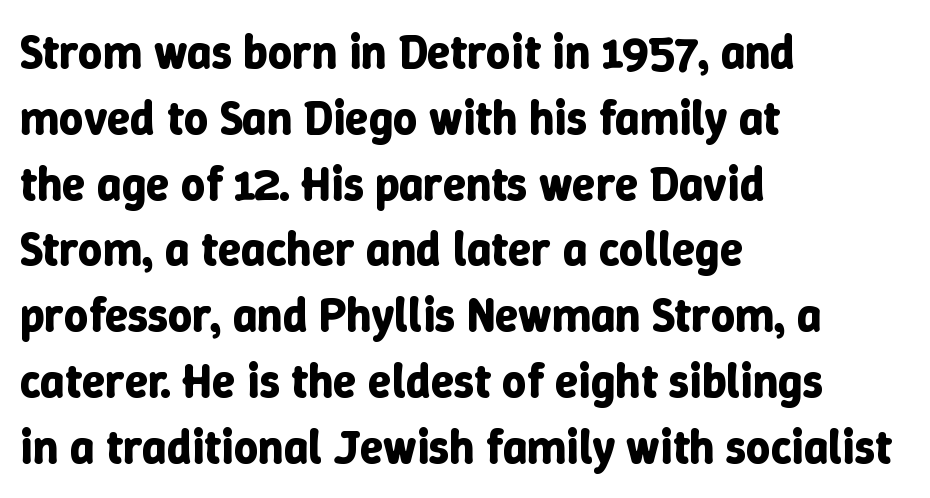
Q: Is the text bold? A: Yes.
Q: Is the text italic (slanted)? A: No, it is upright.
Q: Is the text underlined? A: No.
Q: How is the paragraph aligned? A: Left-aligned.
Q: Is the spacing between letters normal or unusually wide? A: Normal.
Q: Is the spacing between lines tight, normal or loose? A: Normal.
Q: Width (condensed, normal, or wide)? A: Normal.
Q: Stroke contrast? A: Low.
Q: x-height? A: Medium.
Q: Monospaced? A: No.
